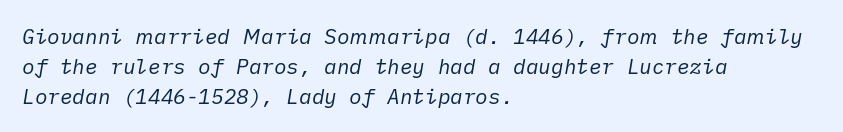
The image shows 21 px text type, italic (leaning right); set left-aligned, normal line spacing (1.42x), normal letter spacing, not underlined.
